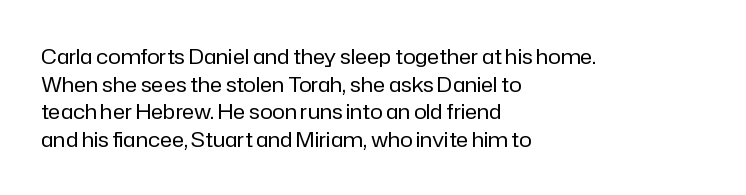
{"italic": "no", "bold": "no", "underline": "no", "align": "left", "line_spacing": "normal", "line_spacing_ratio": 1.31, "letter_spacing": "normal", "letter_spacing_em": 0.0, "glyph_px": 21}
